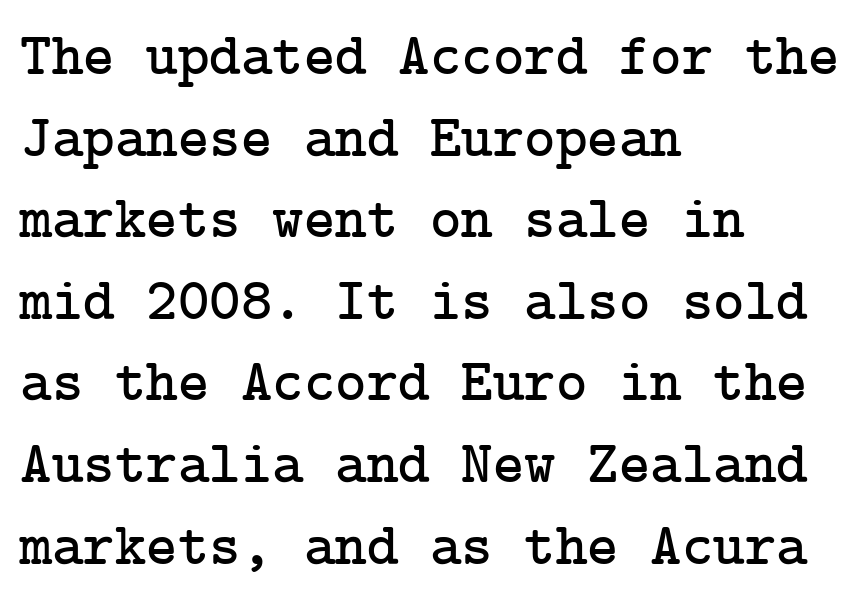
The image shows 60 px serif type, upright; set left-aligned, normal line spacing (1.36x), normal letter spacing, not underlined; low stroke contrast and a medium x-height.
